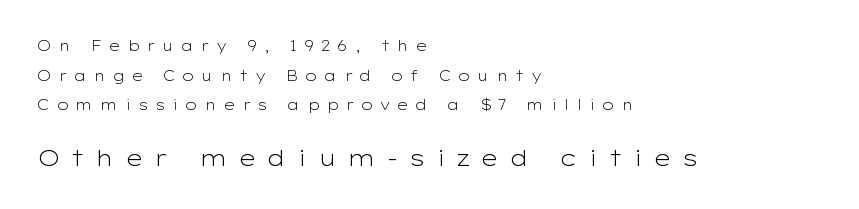
{"italic": "no", "bold": "no", "underline": "no", "align": "left", "line_spacing": "loose", "line_spacing_ratio": 2.12, "letter_spacing": "wide", "letter_spacing_em": 0.48, "larger_block": "second", "size_ratio": 1.57, "glyph_px": 22}
